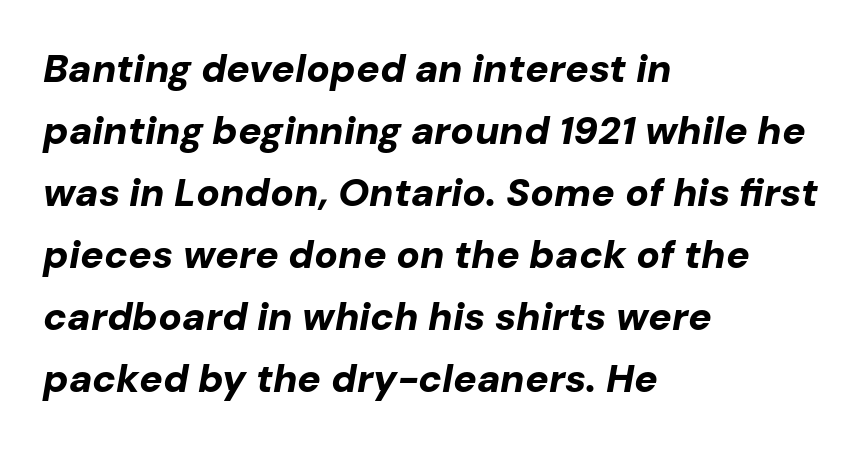
This sample keeps an unexceptional amount of space between lines. These lines carry a lot of weight — the face is fully bold. The glyphs look as if they've been sheared to an angle. Spacing verdict: proportional, widths tailored to each character. If you drew a ruler down the left edge, every line would touch it.
